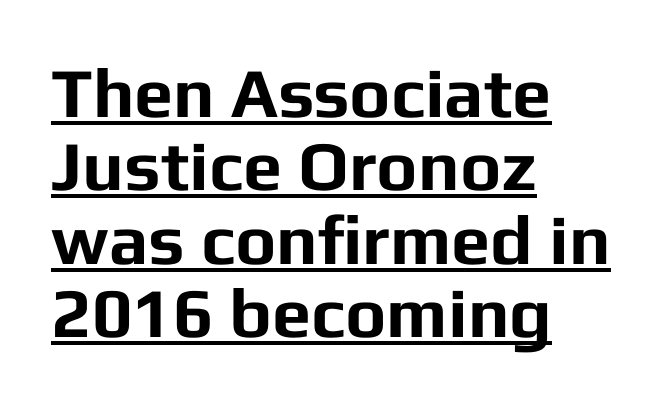
{"serif": "no", "italic": "no", "bold": "yes", "weight": "bold", "width": "normal", "stroke_contrast": "low", "x_height": "medium", "monospaced": "no", "underline": "yes", "align": "left", "line_spacing": "tight", "line_spacing_ratio": 1.05, "letter_spacing": "normal", "letter_spacing_em": 0.0, "glyph_px": 70}
